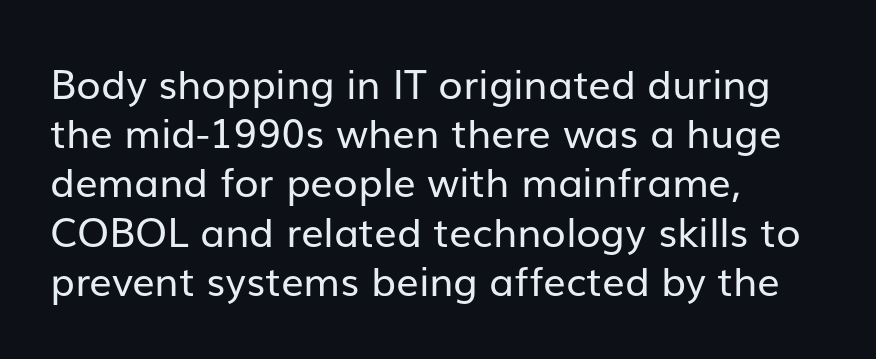
{"serif": "no", "italic": "no", "bold": "no", "weight": "regular", "width": "normal", "stroke_contrast": "low", "x_height": "medium", "monospaced": "no", "underline": "no", "align": "left", "line_spacing_ratio": 1.23, "letter_spacing": "normal", "letter_spacing_em": 0.0, "glyph_px": 40}
